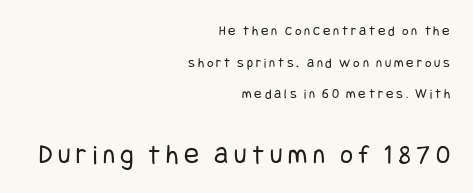
{"serif": "no", "italic": "no", "bold": "no", "weight": "regular", "width": "condensed", "stroke_contrast": "low", "x_height": "large", "underline": "no", "align": "right", "line_spacing": "loose", "line_spacing_ratio": 2.26, "letter_spacing": "wide", "letter_spacing_em": 0.2, "larger_block": "second", "size_ratio": 2.0, "glyph_px": 28}
